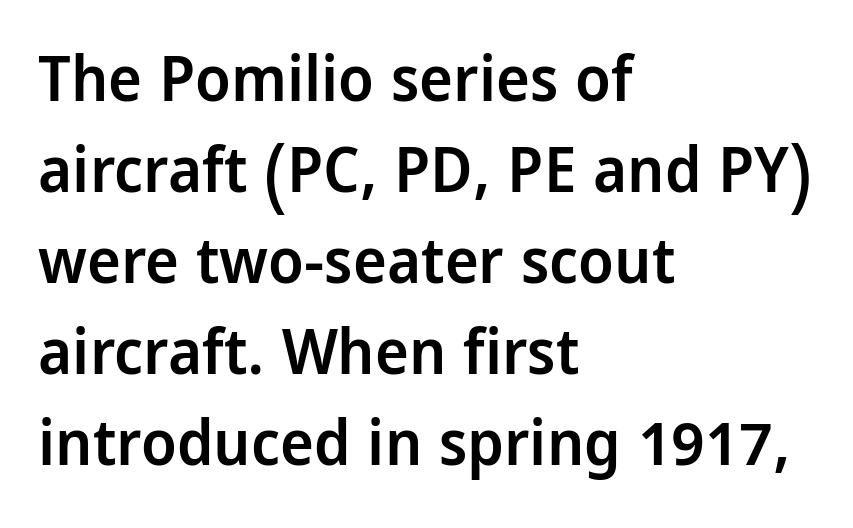
Spacing verdict: proportional, widths tailored to each character. If you drew a line through each stem, it would be perfectly vertical. These lines are set flush left with a ragged right edge. Semibold letterforms, between regular and bold. Does the leading feel generous? No, just average. The zone under the glyphs is completely vacant.
